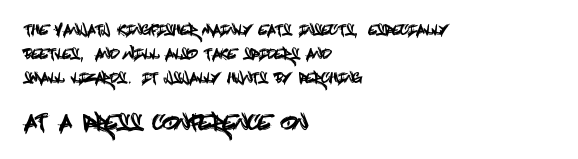
Unmarked baselines from the first word to the last. The rendering enlarges the type as you move from the upper chunk to the lower. All the whitespace from short lines collects on the right. How are the letters spaced? Ordinarily, with no added tracking.
